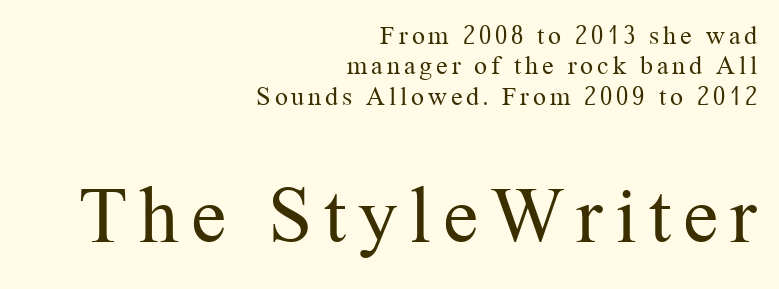
{"serif": "yes", "italic": "no", "bold": "no", "weight": "regular", "width": "normal", "stroke_contrast": "medium", "x_height": "medium", "monospaced": "no", "underline": "no", "align": "right", "line_spacing_ratio": 1.17, "larger_block": "second", "size_ratio": 3.04, "glyph_px": 79}
